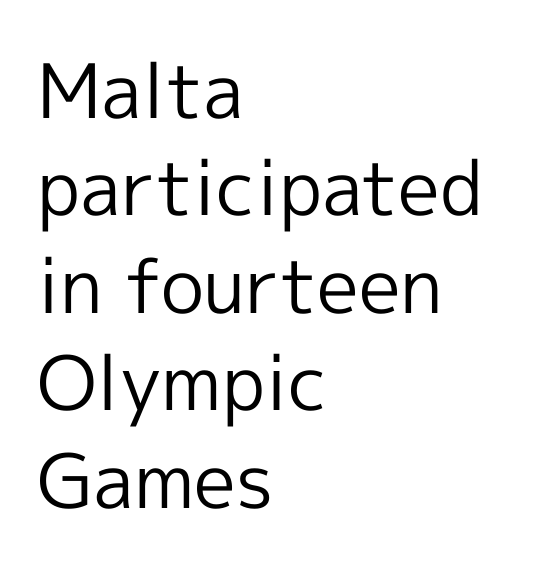
{"serif": "no", "italic": "no", "bold": "no", "weight": "regular", "width": "normal", "x_height": "medium", "monospaced": "no", "underline": "no", "align": "left", "line_spacing": "normal", "line_spacing_ratio": 1.3, "letter_spacing": "normal", "letter_spacing_em": 0.0, "glyph_px": 75}
